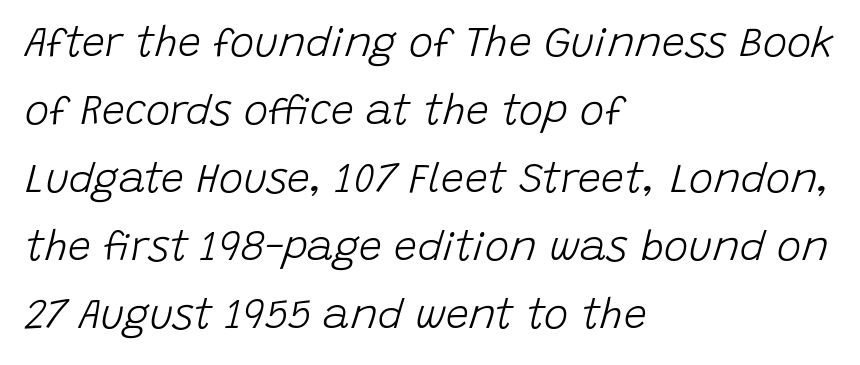
{"italic": "yes", "lean": "right", "slant_degrees": 15, "bold": "no", "weight": "light", "width": "normal", "stroke_contrast": "low", "x_height": "large", "monospaced": "no", "underline": "no", "align": "left", "line_spacing": "normal", "line_spacing_ratio": 1.66, "letter_spacing": "normal", "letter_spacing_em": 0.0, "glyph_px": 41}
